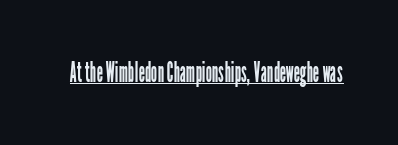
Q: Is the text bold? A: No.
Q: Is the text italic (slanted)? A: No, it is upright.
Q: Is the typeface a serif or a sans-serif typeface? A: Sans-serif.
Q: Is the text underlined? A: Yes.
Q: Is the spacing between letters normal or unusually wide? A: Normal.
Q: Width (condensed, normal, or wide)? A: Condensed.
Q: Stroke contrast? A: Low.
Q: x-height? A: Medium.
Q: Monospaced? A: No.
